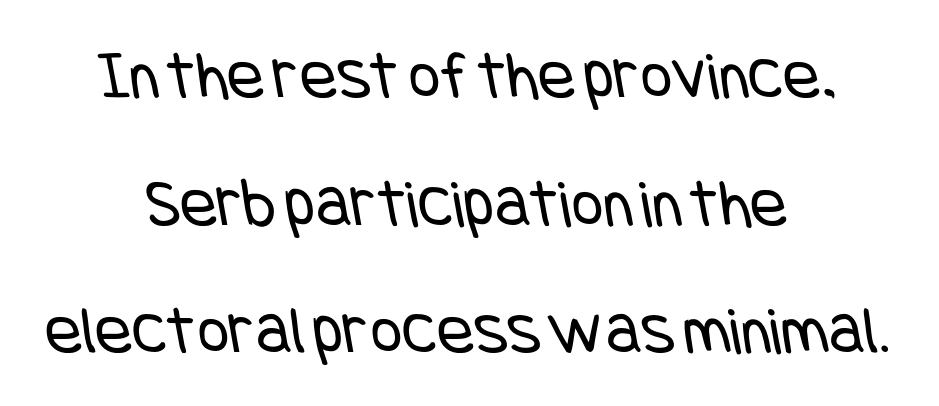
The strokes are not fattened; the text isn't bold. Look at the tracking — it's just the regular setting, nothing added. Regarding serifs, this sample does without them. A bare baseline throughout the passage. A centered setting, common on invitations and titles, is used for this passage.
